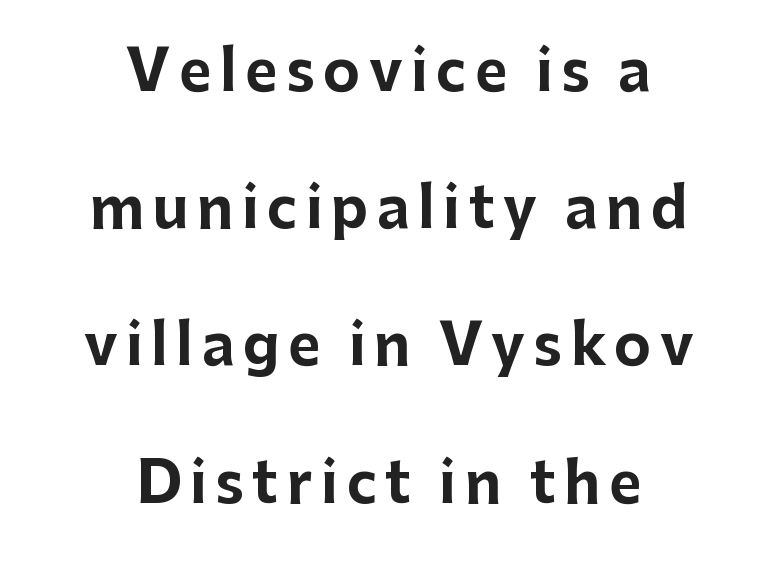
You could not count columns in this text — the font is proportionally spaced. It's the straight-up-and-down kind of type. A typesetter would call this leading open, well beyond the default. Serifs: no, the terminals of the letterforms are clean. These words are printed bold, with thick strokes throughout. Bare-footed words on every line.
